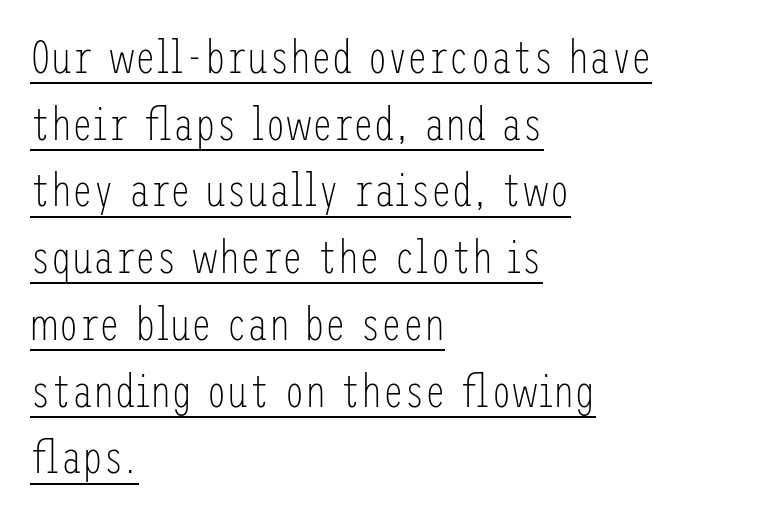
The image shows 47 px light, condensed sans-serif type, upright; set left-aligned, normal line spacing (1.42x), normal letter spacing, underlined; low stroke contrast and a medium x-height.
